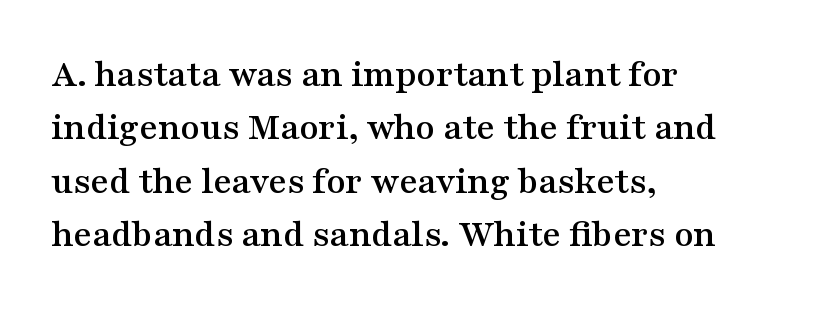
Ascenders rise straight up at ninety degrees. You could not count columns in this text — the font is proportionally spaced. A normal amount of white space separates one row of letters from the next. Glance below the letters and you will spot only blank space.
